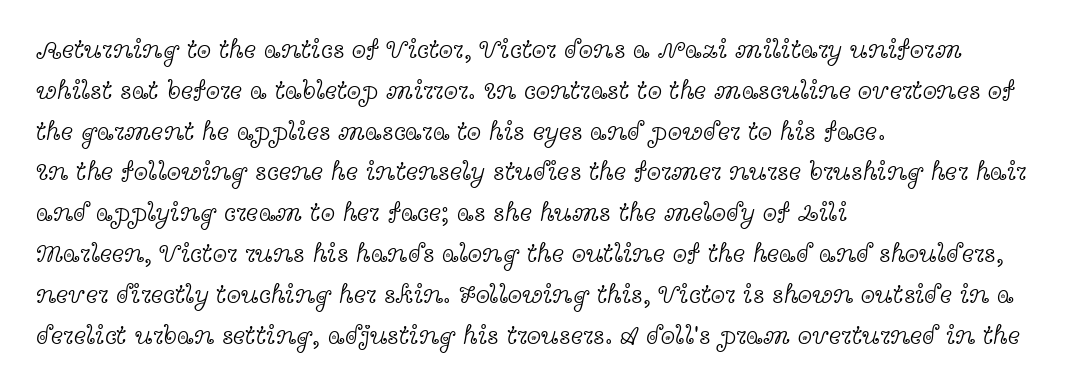
The gap between lines stays unmarked. No extra tracking has been applied to these lines. Does the leading feel generous? No, just average. Short and long lines alike share a common starting point at left.
